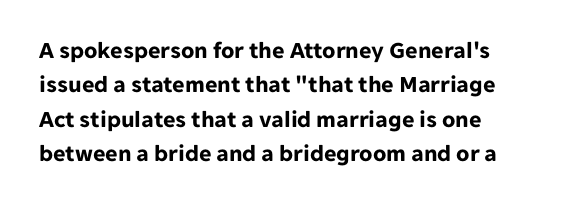
Q: Is the text bold? A: Yes.
Q: Is the text italic (slanted)? A: No, it is upright.
Q: Is the text underlined? A: No.
Q: Is the spacing between letters normal or unusually wide? A: Normal.
Q: Is the spacing between lines tight, normal or loose? A: Normal.
